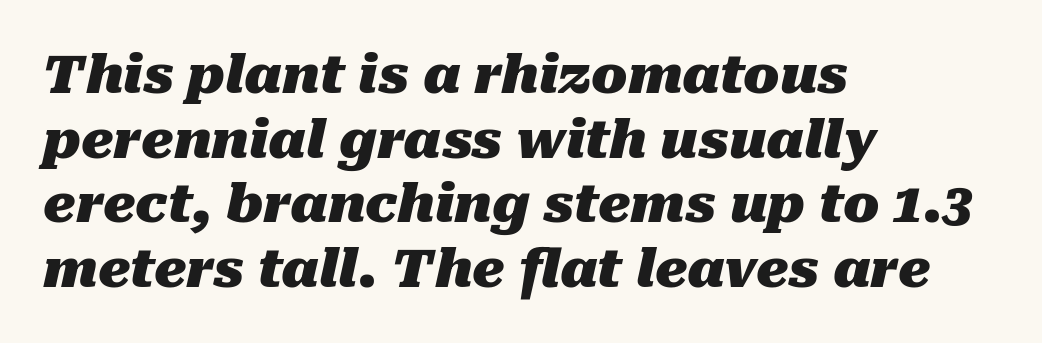
{"italic": "yes", "lean": "right", "slant_degrees": 10, "bold": "yes", "weight": "heavy", "width": "normal", "stroke_contrast": "medium", "x_height": "medium", "monospaced": "no", "underline": "no", "align": "left", "line_spacing_ratio": 1.22, "letter_spacing": "normal", "letter_spacing_em": 0.0, "glyph_px": 53}
